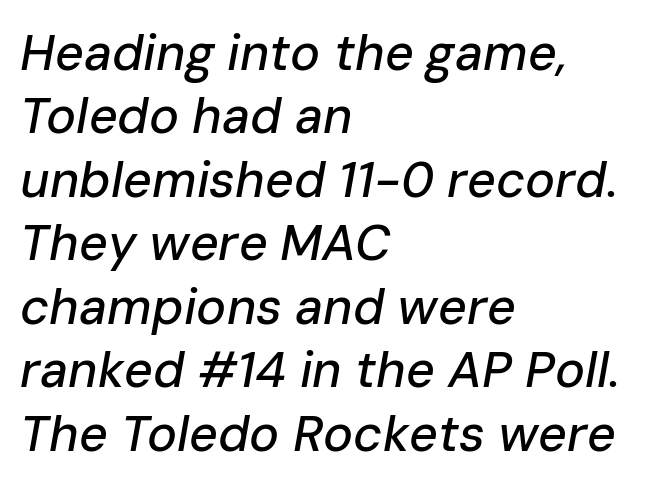
The image shows 50 px text type, italic (leaning right); set left-aligned, normal line spacing (1.27x), normal letter spacing, not underlined; low stroke contrast and a medium x-height.
